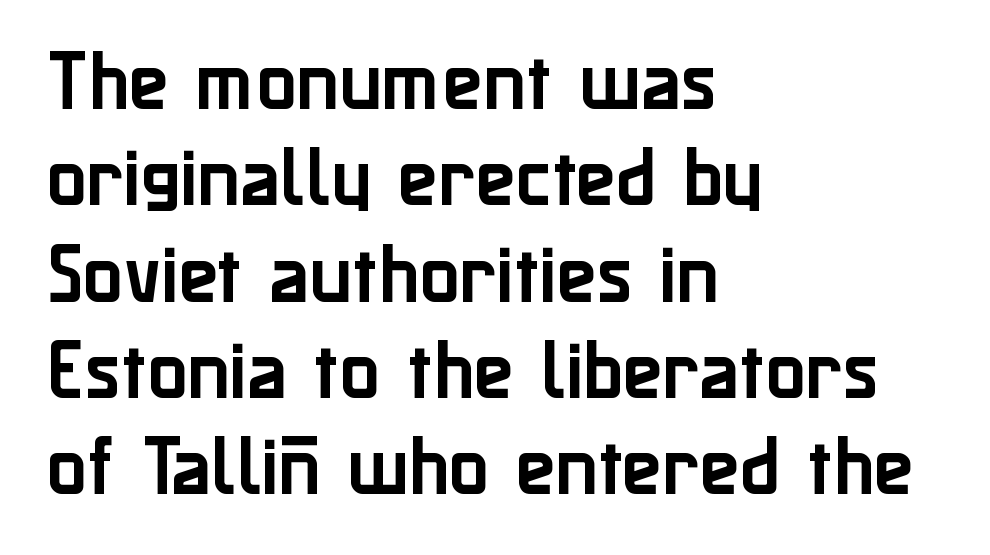
{"serif": "no", "italic": "no", "width": "normal", "stroke_contrast": "low", "x_height": "medium", "monospaced": "no", "underline": "no", "align": "left", "line_spacing": "normal", "line_spacing_ratio": 1.46, "letter_spacing": "normal", "letter_spacing_em": 0.0, "glyph_px": 66}
